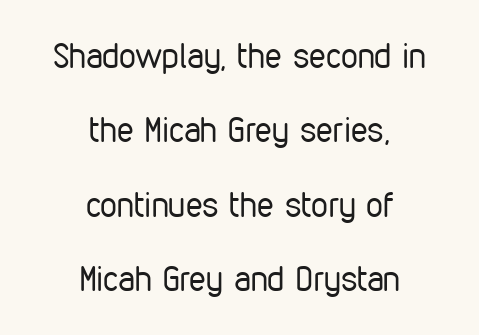
Underlining? Definitely not there. No feet cap the strokes, marking this as sans-serif type. Vertical stems look standard width or narrower in stroke. The face used here is proportionally spaced, like ordinary book or web type. Italic: no, the glyphs are upright roman.
